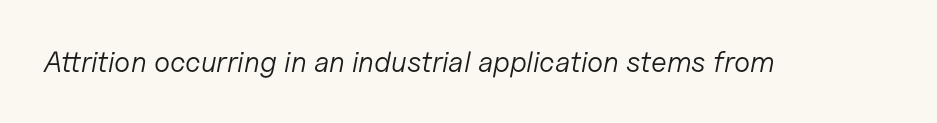
Q: Is the text bold? A: No.
Q: Is the text italic (slanted)? A: Yes, it leans right by about 11 degrees.
Q: Is the text underlined? A: No.
Q: Is the spacing between letters normal or unusually wide? A: Normal.
Q: Width (condensed, normal, or wide)? A: Normal.
Q: Stroke contrast? A: Low.
Q: x-height? A: Medium.
Q: Monospaced? A: No.
